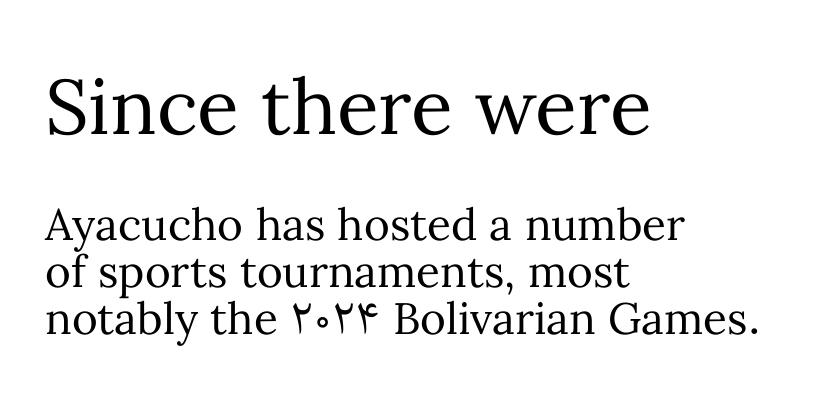
Rows of type sit shoulder to shoulder in the vertical direction. The foot of each line stays bare and open. One-word summary of the alignment: left. The letters stand upright; this is a roman face. The passage shown has conventional tracking throughout.
